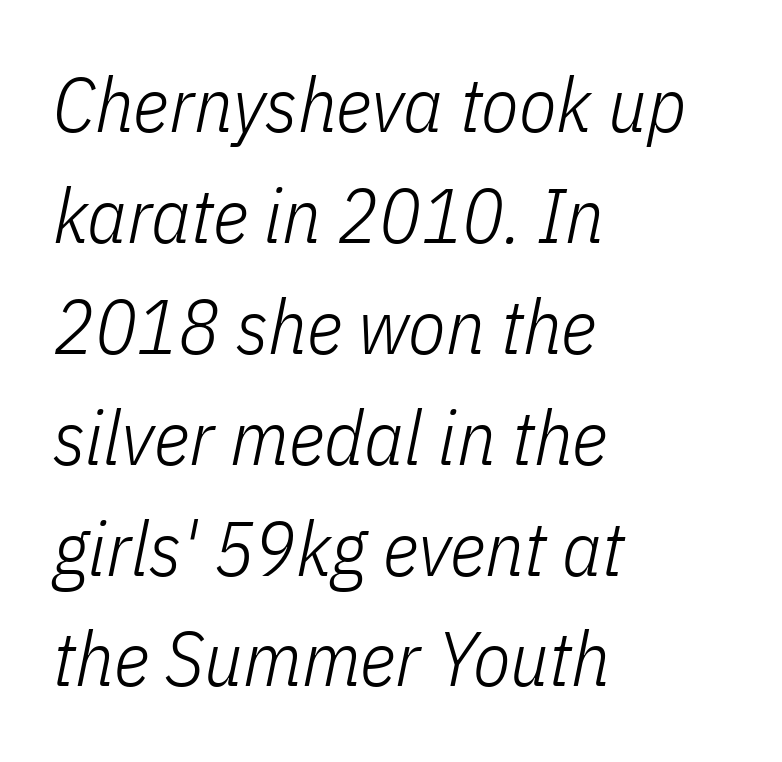
The image shows 77 px light, condensed type, italic (leaning right); set left-aligned, normal line spacing (1.44x), normal letter spacing, not underlined; low stroke contrast and a medium x-height.
